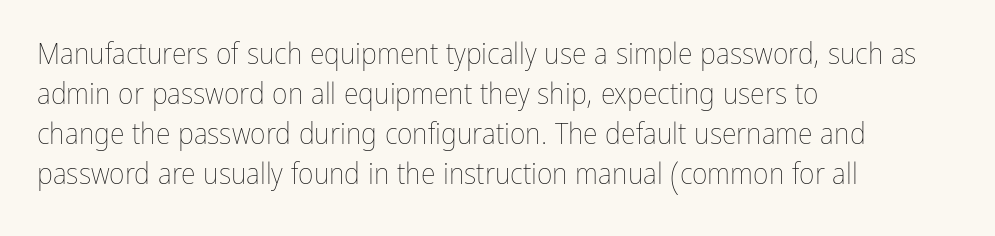
{"italic": "no", "bold": "no", "weight": "thin", "width": "condensed", "stroke_contrast": "low", "x_height": "medium", "monospaced": "no", "underline": "no", "align": "left", "line_spacing": "normal", "line_spacing_ratio": 1.33, "letter_spacing": "normal", "letter_spacing_em": 0.0, "glyph_px": 30}
